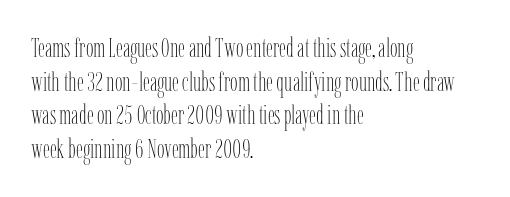
The image shows 27 px text type, upright; set left-aligned, normal line spacing (1.25x), normal letter spacing, not underlined.
